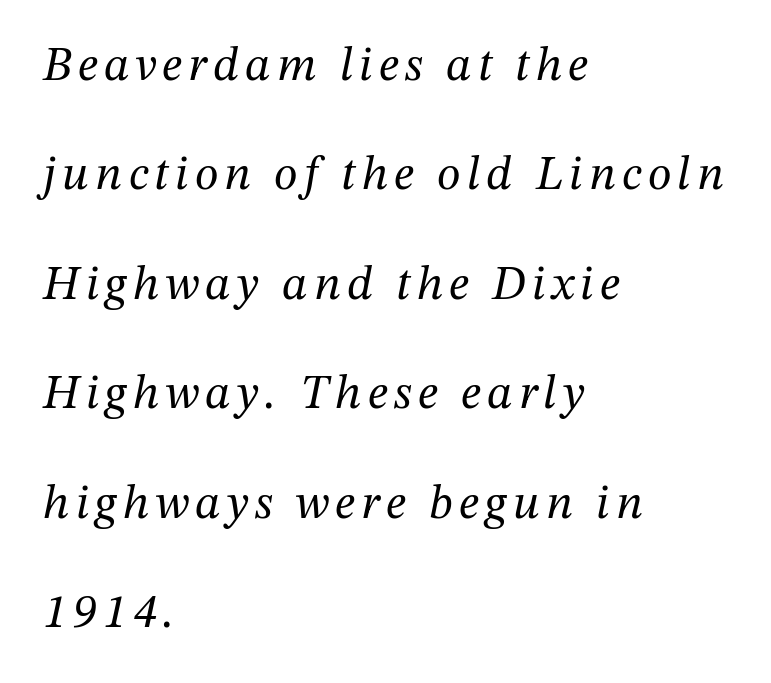
The letters look calm and open, with moderate or lighter stems. A great deal of white space separates one row of letters from the next. Think of a printed novel: that variable character pitch is what you see here. Look at the bottom of the vertical strokes: they flare into serifs here.
